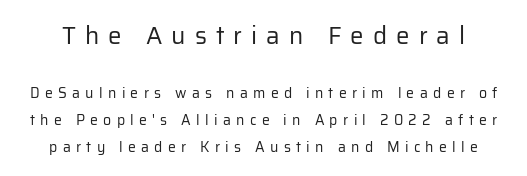
Q: Is the text bold? A: No.
Q: Is the text italic (slanted)? A: No, it is upright.
Q: Is the text underlined? A: No.
Q: Is the spacing between letters normal or unusually wide? A: Unusually wide.
Q: Is the spacing between lines tight, normal or loose? A: Loose.
Q: Which block of text is set in a larger size, the first (top) or the second (bottom)? A: The first (top) one.
